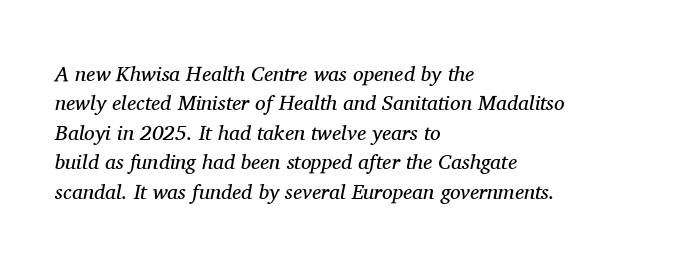
Q: Is the text bold? A: No.
Q: Is the text italic (slanted)? A: Yes, it leans right by about 11 degrees.
Q: Is the text underlined? A: No.
Q: How is the paragraph aligned? A: Left-aligned.
Q: Is the spacing between letters normal or unusually wide? A: Normal.
Q: Is the spacing between lines tight, normal or loose? A: Normal.
